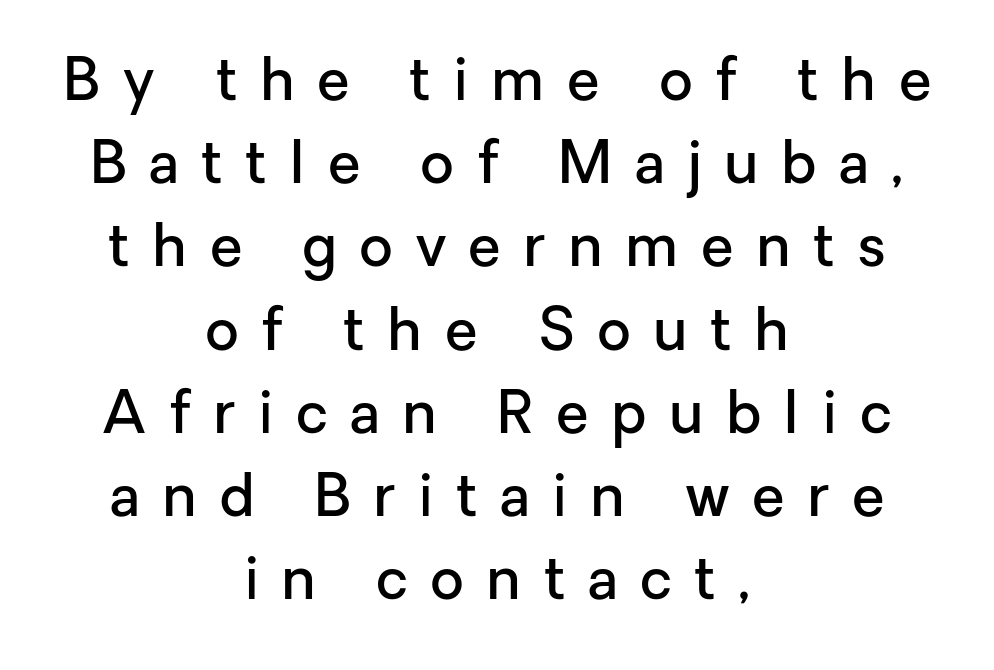
Q: Is the text bold? A: Semi-bold.
Q: Is the text italic (slanted)? A: No, it is upright.
Q: Is the typeface a serif or a sans-serif typeface? A: Sans-serif.
Q: Is the text underlined? A: No.
Q: How is the paragraph aligned? A: Centered.
Q: Is the spacing between letters normal or unusually wide? A: Unusually wide.
Q: Is the spacing between lines tight, normal or loose? A: Normal.
Q: Width (condensed, normal, or wide)? A: Normal.
Q: Stroke contrast? A: Low.
Q: x-height? A: Medium.
Q: Monospaced? A: No.
